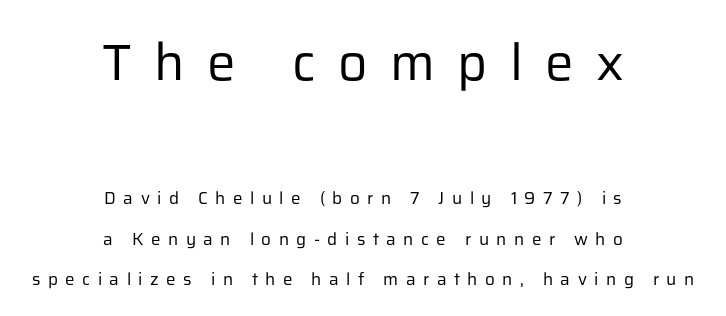
Q: Is the text bold? A: No.
Q: Is the text italic (slanted)? A: No, it is upright.
Q: Is the typeface a serif or a sans-serif typeface? A: Sans-serif.
Q: Is the text underlined? A: No.
Q: How is the paragraph aligned? A: Centered.
Q: Is the spacing between letters normal or unusually wide? A: Unusually wide.
Q: Is the spacing between lines tight, normal or loose? A: Loose.
Q: Which block of text is set in a larger size, the first (top) or the second (bottom)? A: The first (top) one.
Q: Width (condensed, normal, or wide)? A: Normal.
Q: Stroke contrast? A: Low.
Q: x-height? A: Medium.
Q: Monospaced? A: No.
